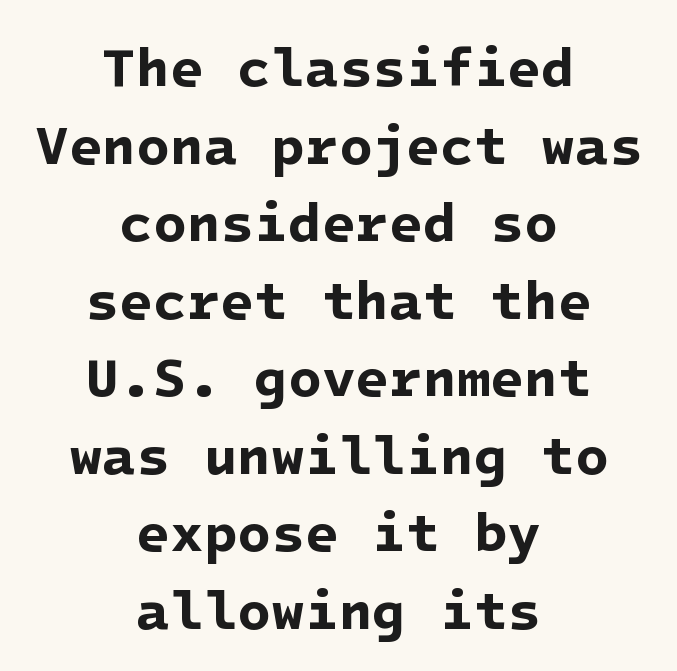
{"serif": "no", "bold": "yes", "weight": "bold", "width": "normal", "stroke_contrast": "low", "x_height": "medium", "underline": "no", "align": "center", "line_spacing": "normal", "line_spacing_ratio": 1.41, "letter_spacing": "normal", "letter_spacing_em": 0.0, "glyph_px": 55}
